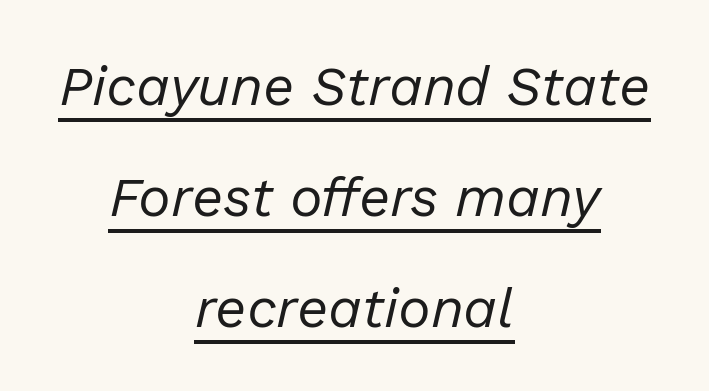
{"italic": "yes", "lean": "right", "slant_degrees": 13, "bold": "no", "weight": "regular", "width": "normal", "stroke_contrast": "low", "x_height": "medium", "monospaced": "no", "underline": "yes", "align": "center", "line_spacing": "loose", "line_spacing_ratio": 2.02, "letter_spacing": "normal", "letter_spacing_em": 0.0, "glyph_px": 55}
